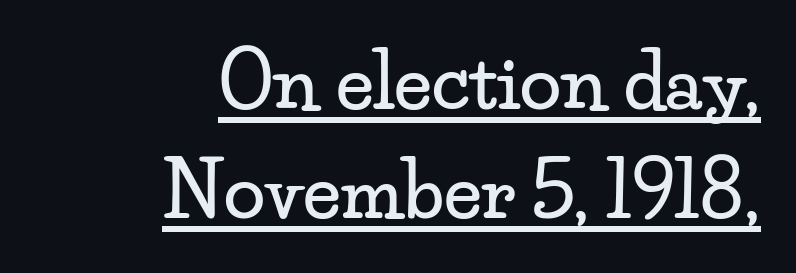
These lines sit exactly where default settings would place them. Is this a sans? No — the strokes have serifs. Think of a printed novel: that variable character pitch is what you see here. It's the straight-up-and-down kind of type. Look at the tracking — it's just the regular setting, nothing added.
